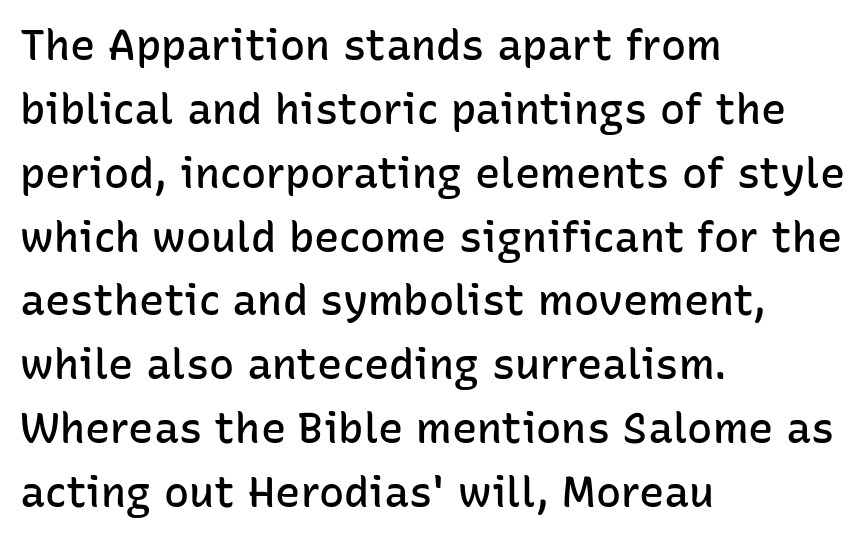
The passage shown stacks its lines at a standard gap. Nope, no serifs anywhere on these letters. Spacing verdict: proportional, widths tailored to each character. Caption: standard tracking, unaltered.
